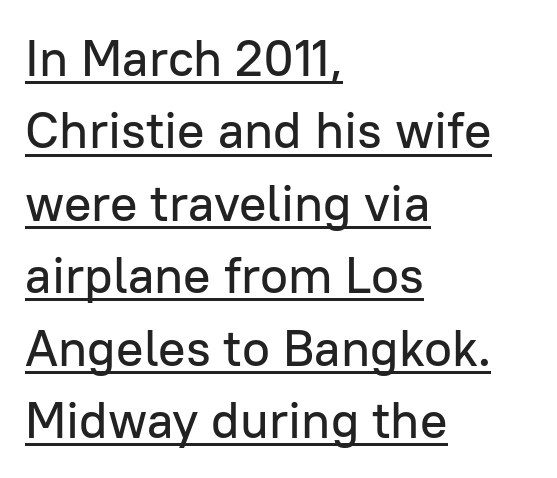
A sans-serif font was chosen for this passage. Alignment: flush left. Characters remain perfectly vertical along every line. Reading down the column, the eye jumps a familiar distance to each next line. How are the letters spaced? Ordinarily, with no added tracking.
